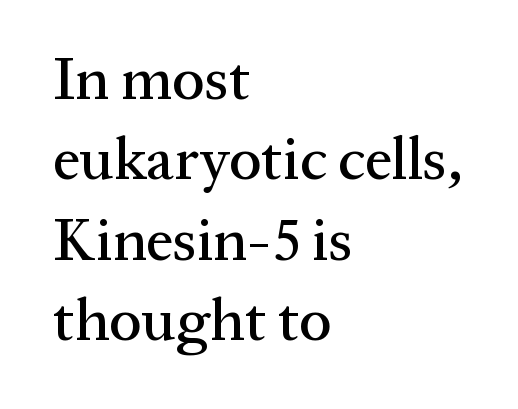
Q: Is the text italic (slanted)? A: No, it is upright.
Q: Is the typeface a serif or a sans-serif typeface? A: Serif.
Q: Is the text underlined? A: No.
Q: How is the paragraph aligned? A: Left-aligned.
Q: Is the spacing between letters normal or unusually wide? A: Normal.
Q: Is the spacing between lines tight, normal or loose? A: Normal.
Q: Width (condensed, normal, or wide)? A: Normal.
Q: Stroke contrast? A: Medium.
Q: x-height? A: Medium.
Q: Monospaced? A: No.
